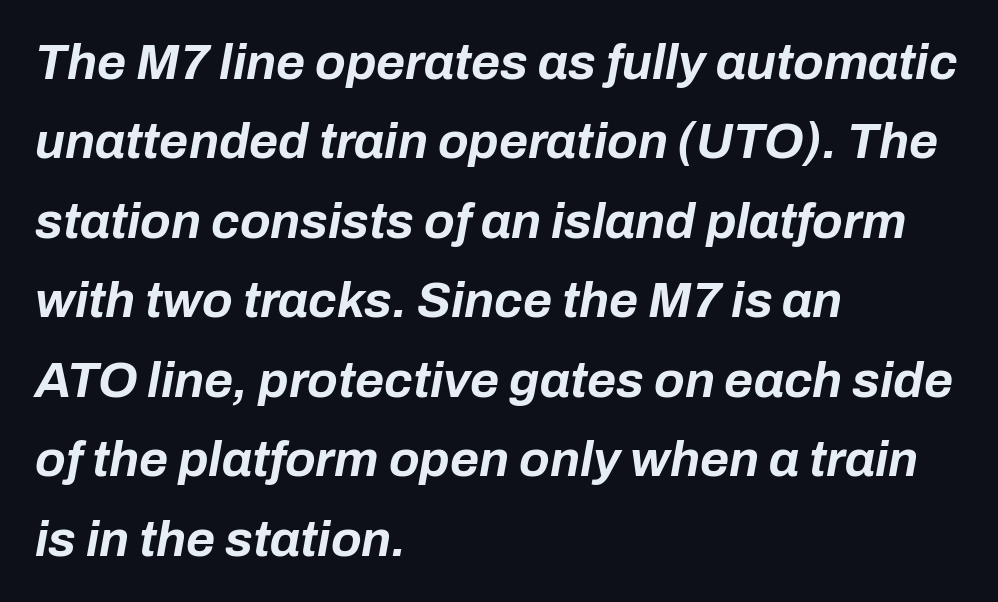
Looking at the ascenders, they clearly lean. Inter-character spacing is left at the font's built-in metrics. A clean baseline with only descenders dipping below it. If you measured baseline to baseline, you'd find a middling distance. Reading down the block, your eye returns to a fixed left position each line.
